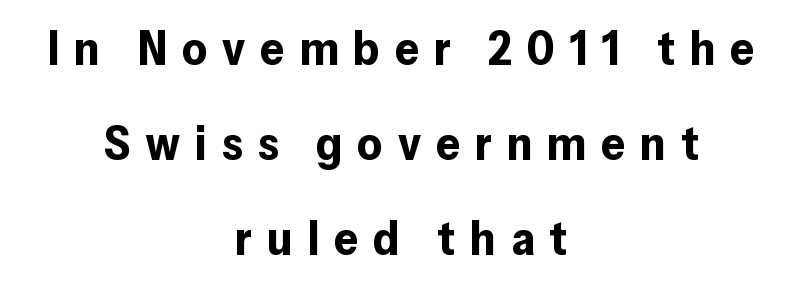
The area under the type is left untouched. This sample has the flowing, uneven cadence of proportional lettering. Observe the wide spacing: letters keep a clear distance from each other. Style check: upright. A sans-serif font was chosen for this passage.
